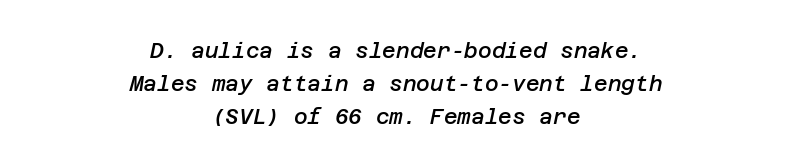
The image shows 21 px text type, italic (leaning right); set centered, normal line spacing (1.58x), normal letter spacing, not underlined.
